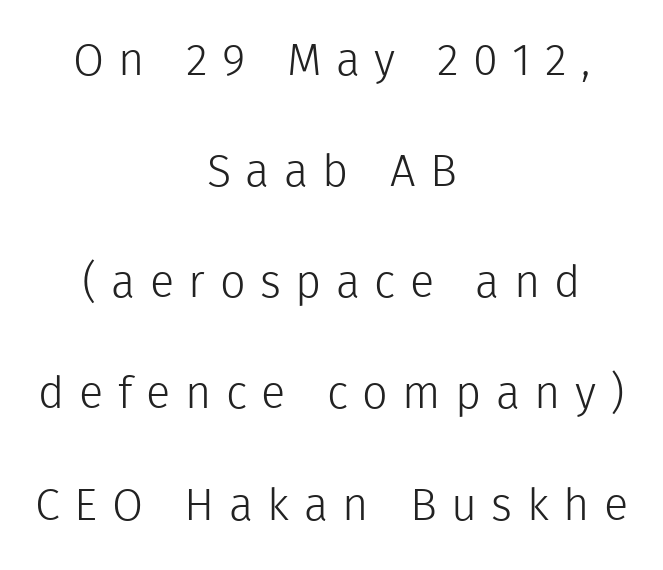
Designer's note — italics off, roman on. You can tell from the bare stems that sans-serif type was used. The rendering uses a large line-height, opening up the rows. The typesetting does not lean heavy: it is not bold.
